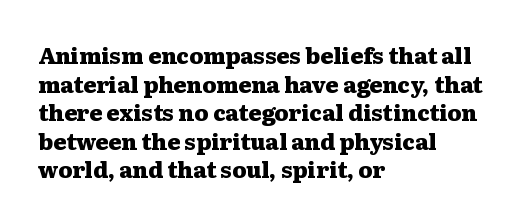
Teacher's note: observe the even left margin — that is flush-left alignment. You can tell it's not italic because the verticals are truly vertical. Words float on clear page, feet unadorned. The letterforms sit shoulder to shoulder at normal distance.
